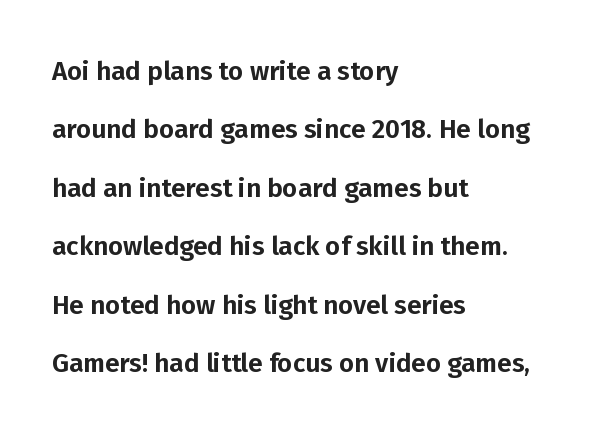
The image shows 26 px text type, upright; set left-aligned, loose line spacing (2.25x), normal letter spacing, not underlined.
